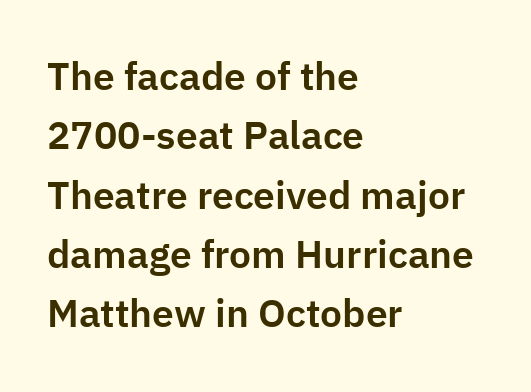
{"serif": "no", "italic": "no", "width": "normal", "stroke_contrast": "low", "x_height": "medium", "monospaced": "no", "underline": "no", "align": "left", "line_spacing": "normal", "line_spacing_ratio": 1.52, "letter_spacing": "normal", "letter_spacing_em": 0.0, "glyph_px": 39}
